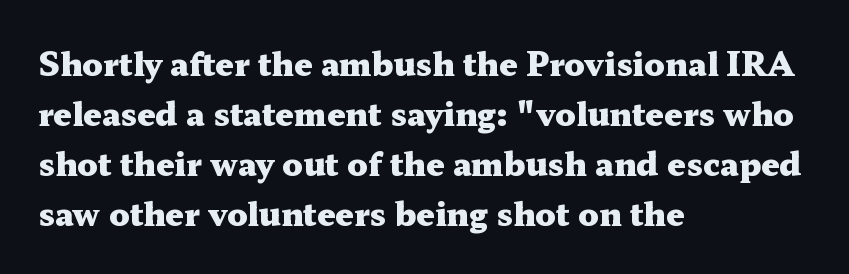
Q: Is the text bold? A: Yes.
Q: Is the text italic (slanted)? A: No, it is upright.
Q: Is the typeface a serif or a sans-serif typeface? A: Serif.
Q: Is the text underlined? A: No.
Q: How is the paragraph aligned? A: Left-aligned.
Q: Is the spacing between letters normal or unusually wide? A: Normal.
Q: Is the spacing between lines tight, normal or loose? A: Normal.
Q: Width (condensed, normal, or wide)? A: Wide.
Q: Stroke contrast? A: Medium.
Q: x-height? A: Medium.
Q: Monospaced? A: No.
